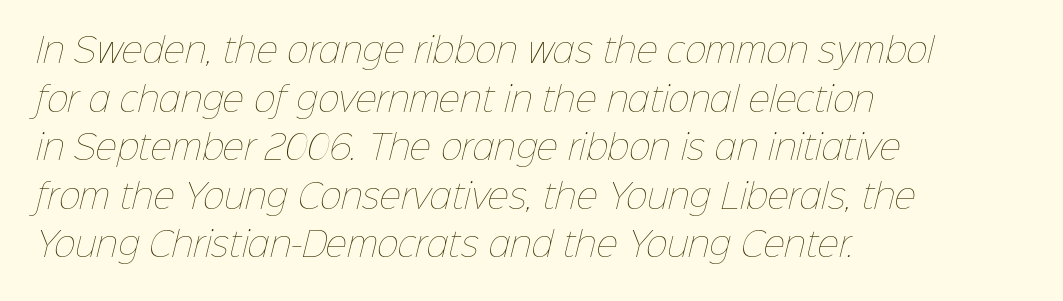
{"bold": "no", "weight": "thin", "width": "normal", "stroke_contrast": "low", "x_height": "medium", "monospaced": "no", "underline": "no", "align": "left", "line_spacing": "normal", "line_spacing_ratio": 1.47, "letter_spacing": "normal", "letter_spacing_em": 0.0, "glyph_px": 33}
